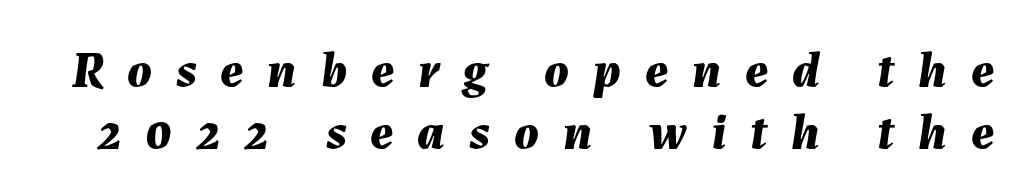
The image shows 51 px bold type, italic (leaning right); set line spacing 1.21x, unusually wide letter spacing (+0.47 em), not underlined; medium stroke contrast and a medium x-height.
